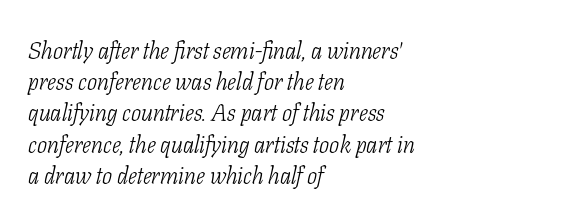
Q: Is the text bold? A: No.
Q: Is the text italic (slanted)? A: Yes, it leans right by about 11 degrees.
Q: Is the text underlined? A: No.
Q: How is the paragraph aligned? A: Left-aligned.
Q: Is the spacing between letters normal or unusually wide? A: Normal.
Q: Is the spacing between lines tight, normal or loose? A: Normal.
